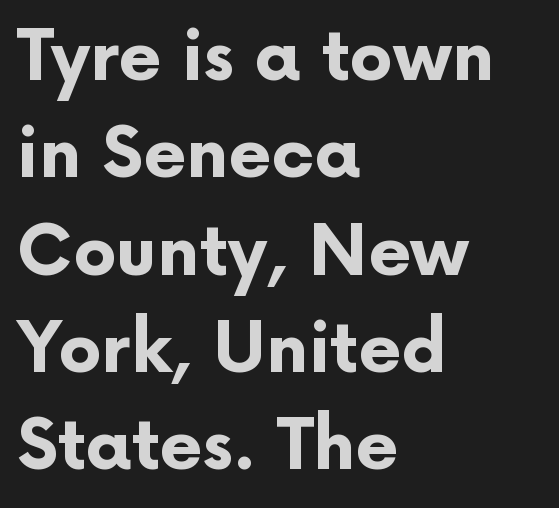
Is there any slant? The stems are plumb. A dark, heavy texture on the line: the type is bold. Examine the stroke ends and you'll find no serifs. The paragraph has a hard left edge and a soft right edge. Think of a printed novel: that variable character pitch is what you see here.
